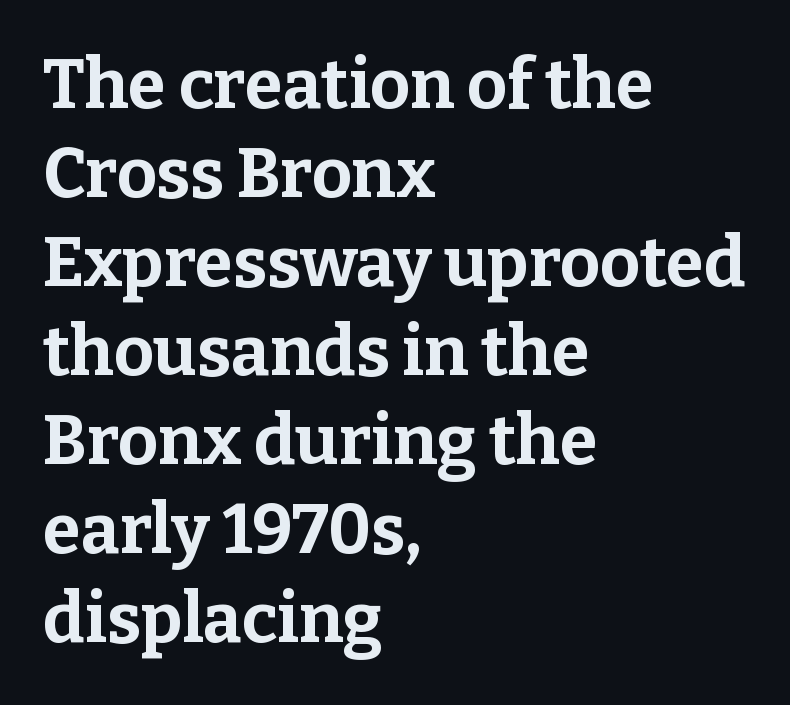
{"serif": "yes", "italic": "no", "bold": "yes", "weight": "bold", "width": "normal", "stroke_contrast": "low", "x_height": "medium", "monospaced": "no", "underline": "no", "align": "left", "line_spacing": "normal", "line_spacing_ratio": 1.29, "letter_spacing": "normal", "letter_spacing_em": 0.0, "glyph_px": 69}
